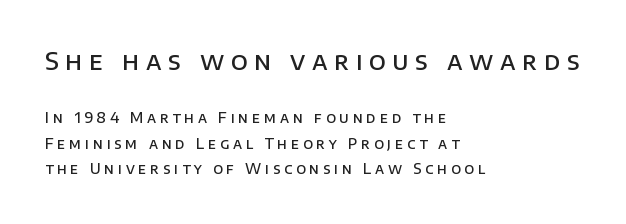
Q: Is the text bold? A: Semi-bold.
Q: Is the text italic (slanted)? A: No, it is upright.
Q: Is the text underlined? A: No.
Q: How is the paragraph aligned? A: Left-aligned.
Q: Is the spacing between letters normal or unusually wide? A: Unusually wide.
Q: Which block of text is set in a larger size, the first (top) or the second (bottom)? A: The first (top) one.
